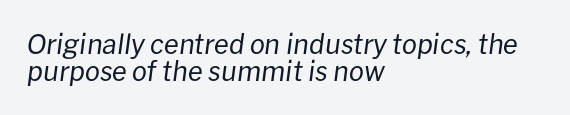
The image shows 27 px text type, italic (leaning right); set left-aligned, tight line spacing (1.0x), normal letter spacing, not underlined.
